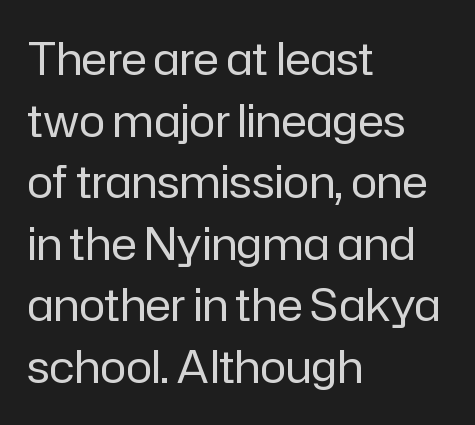
The image shows 44 px regular-weight sans-serif type, upright; set left-aligned, normal line spacing (1.4x), normal letter spacing, not underlined; low stroke contrast and a medium x-height.
